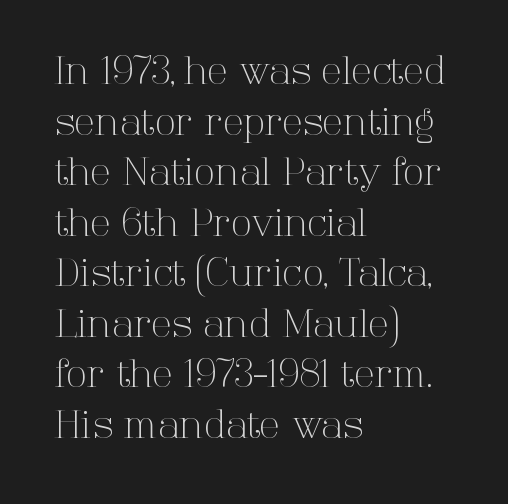
Check where the strokes stop: tiny serifs finish them off. Between one letter and the next there's only the usual sliver of space. Leading matches the norm, producing a regular column. Each letter keeps its own natural width here, so spacing adapts to shape. Any mark beneath the type? The region is blank.
